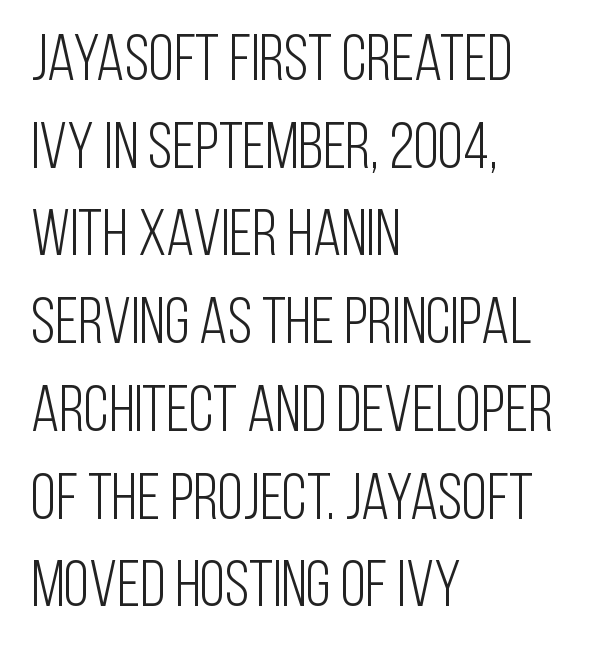
Unlike italic type, these characters show no tilt at all. A light-to-regular cut is what we see here. A student would call this left alignment; a typographer would say flush left, rag right. This sample keeps an unexceptional amount of space between lines. Character widths vary here, with narrow letters taking less room than wide ones.
